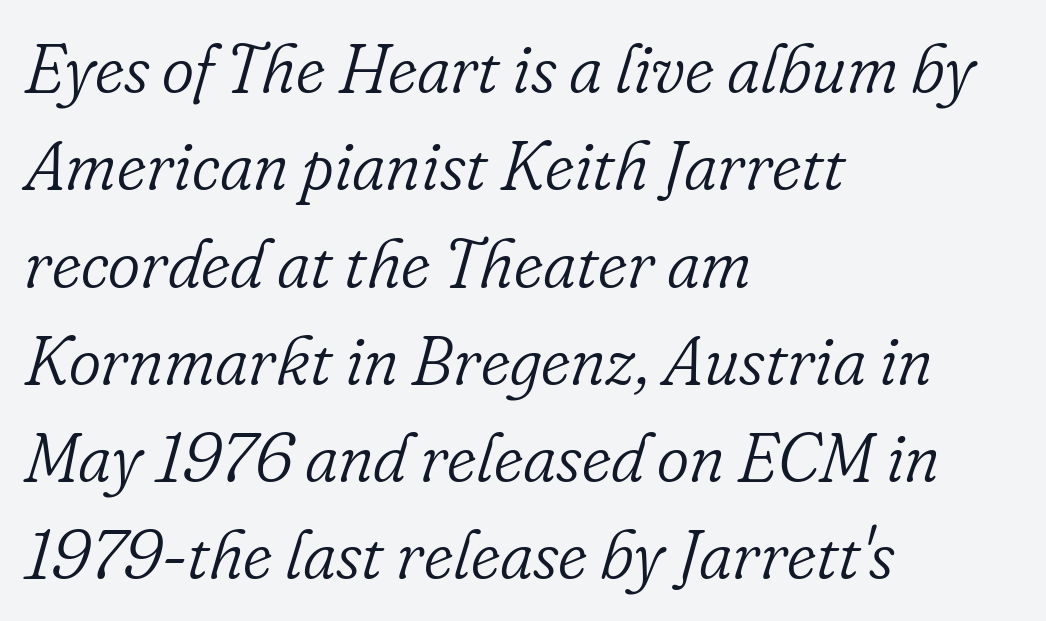
The image shows 69 px light serif type, italic (leaning right); set left-aligned, normal line spacing (1.41x), normal letter spacing, not underlined; low stroke contrast and a small x-height.
